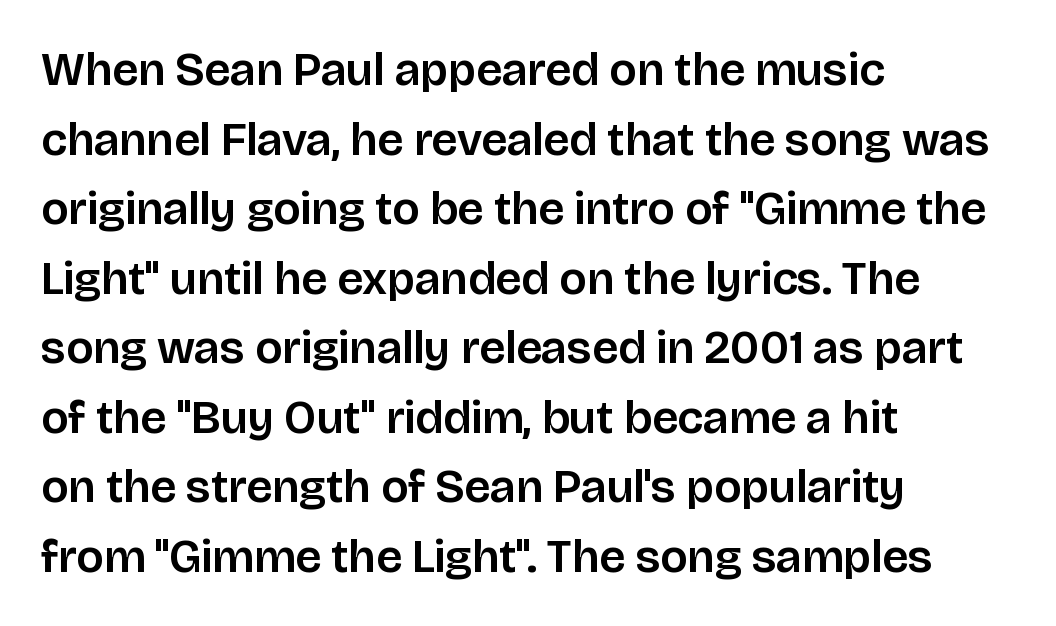
Q: Is the text italic (slanted)? A: No, it is upright.
Q: Is the typeface a serif or a sans-serif typeface? A: Sans-serif.
Q: Is the text underlined? A: No.
Q: How is the paragraph aligned? A: Left-aligned.
Q: Is the spacing between letters normal or unusually wide? A: Normal.
Q: Is the spacing between lines tight, normal or loose? A: Normal.
Q: Width (condensed, normal, or wide)? A: Normal.
Q: Stroke contrast? A: Low.
Q: x-height? A: Large.
Q: Monospaced? A: No.
